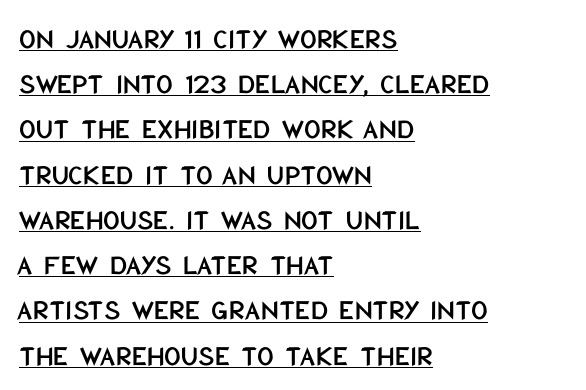
The face used here appears with an underline applied. These lines keep a tight, regular rhythm from letter to letter. Students, observe: this is what conventionally led text looks like. This rendering uses left alignment, leaving the right contour irregular.
